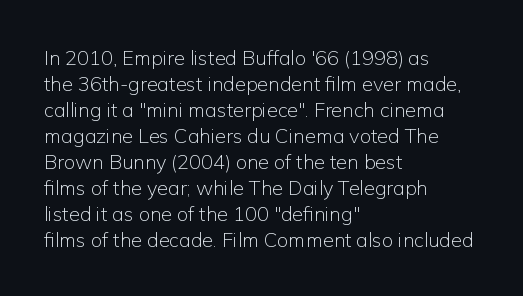
{"italic": "no", "bold": "no", "underline": "no", "align": "left", "line_spacing": "normal", "line_spacing_ratio": 1.3, "letter_spacing": "normal", "letter_spacing_em": 0.0, "glyph_px": 20}
